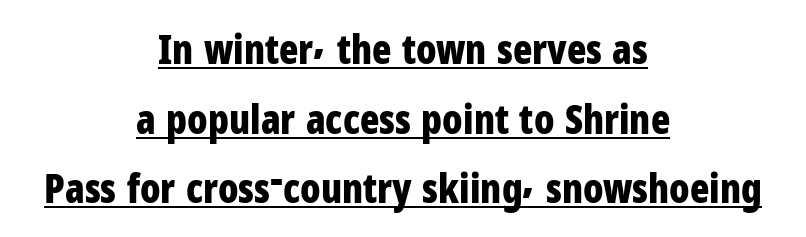
{"serif": "no", "italic": "no", "bold": "yes", "weight": "bold", "width": "condensed", "stroke_contrast": "low", "x_height": "medium", "monospaced": "no", "underline": "yes", "align": "center", "line_spacing_ratio": 1.74, "letter_spacing": "normal", "letter_spacing_em": 0.0, "glyph_px": 40}
